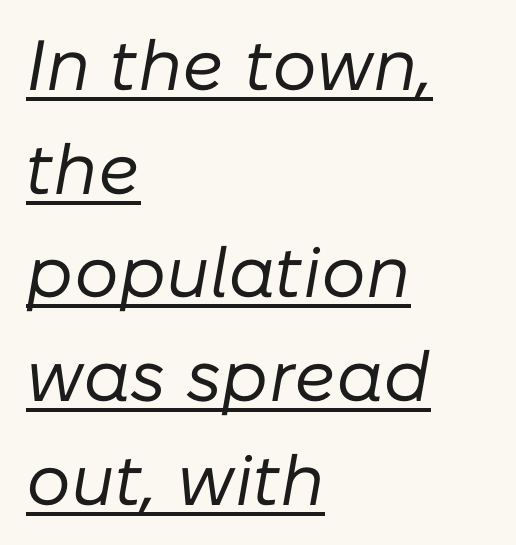
This is not heavy type; no bold has been used. You can tell it's italic because the verticals aren't actually vertical. Standard letterfit; no display-style spreading of the glyphs. These lines are rendered in a variable-pitch font.
